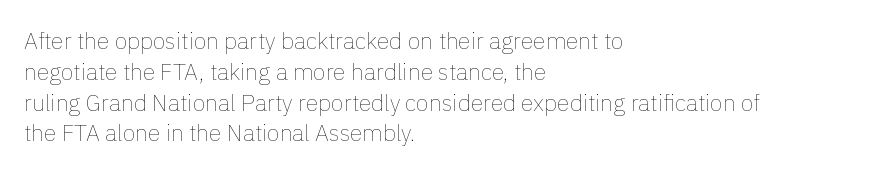
Descenders are the only things crossing below the line. The font sits on the lighter half of the weight spectrum, regular included. Does the copy run flush right? No — it runs flush left. Vertically, the passage feels balanced, rows spaced as you'd expect.
